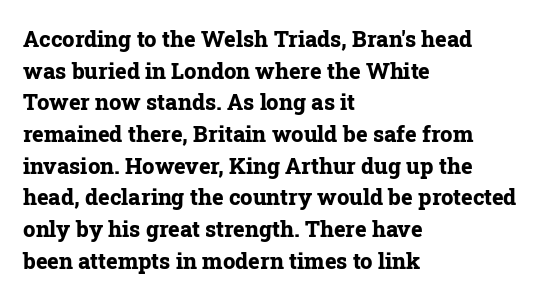
Beneath every word, the page is bare. Successive baselines arrive at the customary interval. It's the straight-up-and-down kind of type. Which margin do the lines hug? The left one — the right edge is uneven. Thick stems and heavy bowls — unmistakably bold.
